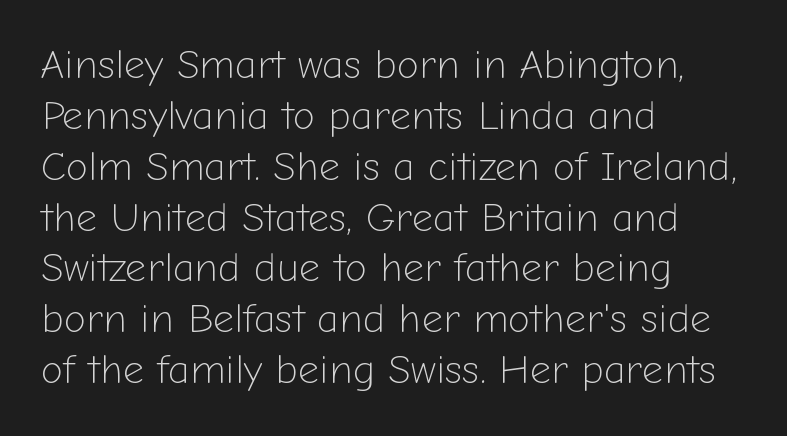
The image shows 41 px light sans-serif type, upright; set left-aligned, line spacing 1.24x, normal letter spacing, not underlined; low stroke contrast and a medium x-height.
